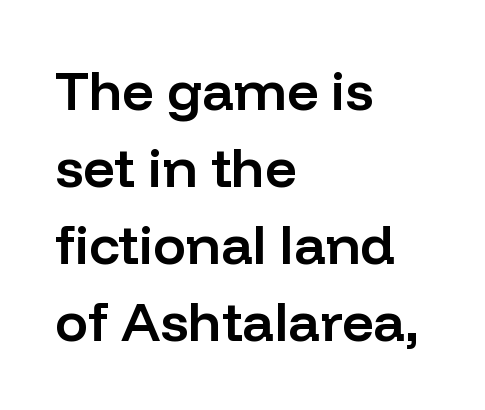
{"serif": "no", "italic": "no", "bold": "semi", "weight": "semibold", "width": "normal", "stroke_contrast": "low", "x_height": "medium", "monospaced": "no", "underline": "no", "align": "left", "line_spacing": "normal", "line_spacing_ratio": 1.4, "letter_spacing": "normal", "letter_spacing_em": 0.0, "glyph_px": 55}
